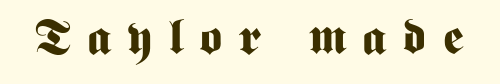
{"serif": "no", "italic": "no", "bold": "yes", "weight": "bold", "width": "condensed", "stroke_contrast": "medium", "x_height": "medium", "monospaced": "no", "underline": "no", "letter_spacing": "wide", "letter_spacing_em": 0.33, "glyph_px": 49}
